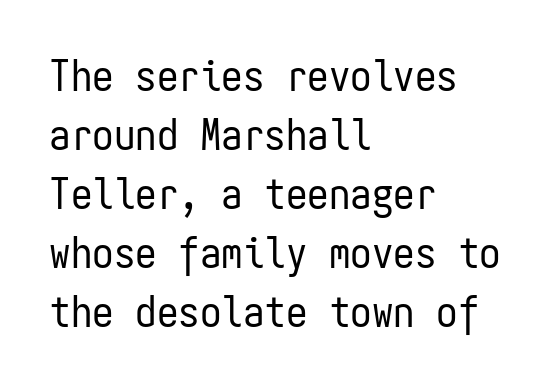
The typography opts for an upright posture over an oblique one. The gaps between neighbouring characters are ordinary and unremarkable. Typographically, this falls in the sans-serif category. The space between consecutive lines is moderate. Spacing verdict: monospaced, one width for all characters.
